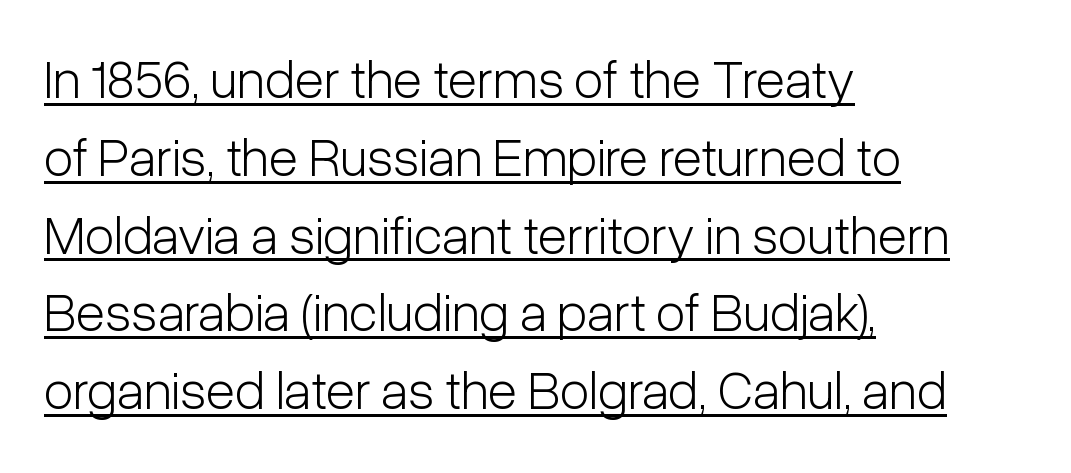
Q: Is the text bold? A: No.
Q: Is the text italic (slanted)? A: No, it is upright.
Q: Is the typeface a serif or a sans-serif typeface? A: Sans-serif.
Q: Is the text underlined? A: Yes.
Q: How is the paragraph aligned? A: Left-aligned.
Q: Is the spacing between letters normal or unusually wide? A: Normal.
Q: Is the spacing between lines tight, normal or loose? A: Normal.
Q: Width (condensed, normal, or wide)? A: Condensed.
Q: Stroke contrast? A: Low.
Q: x-height? A: Medium.
Q: Monospaced? A: No.
